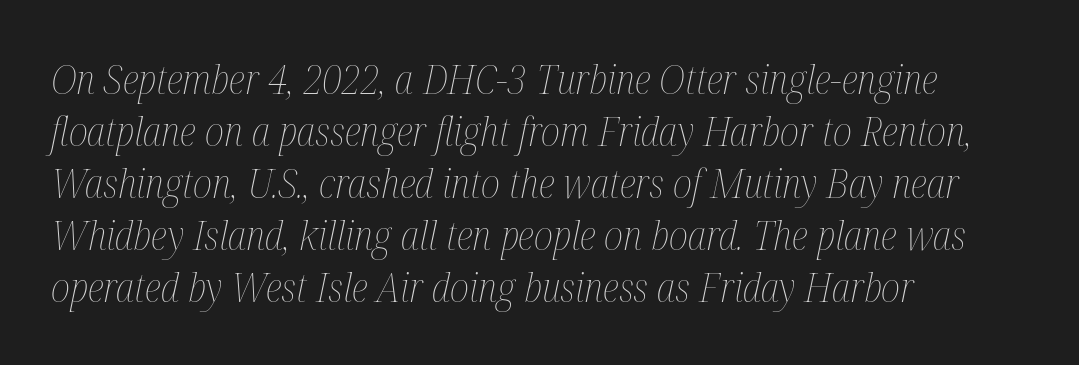
Q: Is the text bold? A: No.
Q: Is the text italic (slanted)? A: Yes, it leans right by about 12 degrees.
Q: Is the text underlined? A: No.
Q: How is the paragraph aligned? A: Left-aligned.
Q: Is the spacing between letters normal or unusually wide? A: Normal.
Q: Is the spacing between lines tight, normal or loose? A: Normal.
Q: Width (condensed, normal, or wide)? A: Condensed.
Q: Stroke contrast? A: Medium.
Q: x-height? A: Medium.
Q: Monospaced? A: No.
